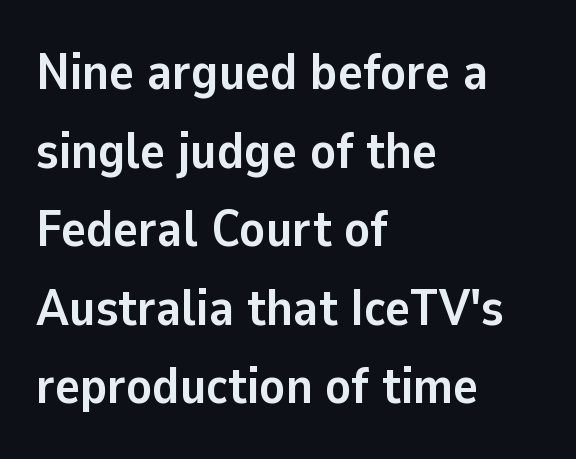
{"serif": "no", "italic": "no", "bold": "yes", "weight": "semibold", "width": "normal", "stroke_contrast": "low", "x_height": "medium", "monospaced": "no", "underline": "no", "align": "left", "line_spacing": "normal", "line_spacing_ratio": 1.51, "letter_spacing": "normal", "letter_spacing_em": 0.0, "glyph_px": 52}
